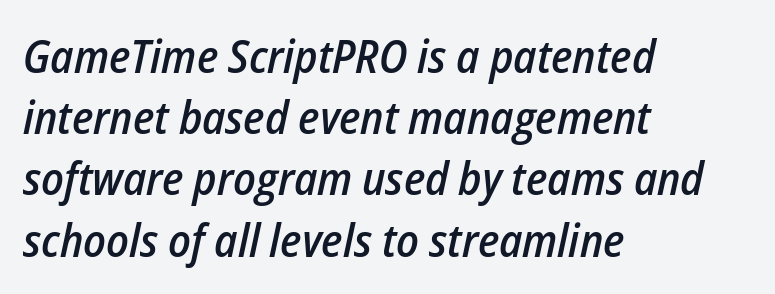
A bare baseline throughout the passage. Notice how the stems are inclined rather than vertical — that's the hallmark of italics. This rendering uses left alignment, leaving the right contour irregular. Weight check: semibold — heavier than regular, not quite bold. The designer left line spacing at the default.
